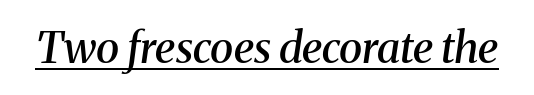
The image shows 43 px semibold serif type, italic (leaning right); set normal letter spacing, underlined; medium stroke contrast and a medium x-height.
